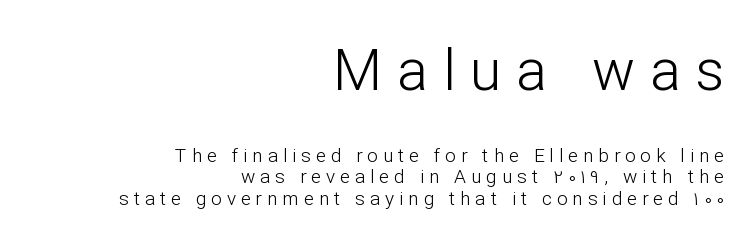
{"serif": "no", "italic": "no", "bold": "no", "weight": "light", "width": "normal", "stroke_contrast": "low", "x_height": "medium", "monospaced": "no", "underline": "no", "align": "right", "line_spacing": "tight", "line_spacing_ratio": 1.14, "letter_spacing": "wide", "letter_spacing_em": 0.26, "larger_block": "first", "size_ratio": 3.0, "glyph_px": 57}
